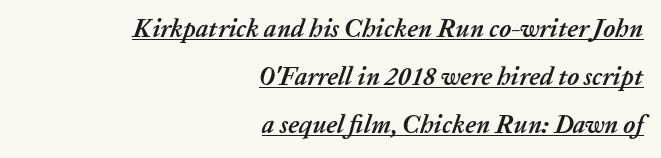
The image shows 25 px bold type, italic (leaning right); set right-aligned, loose line spacing (1.92x), normal letter spacing, underlined.
